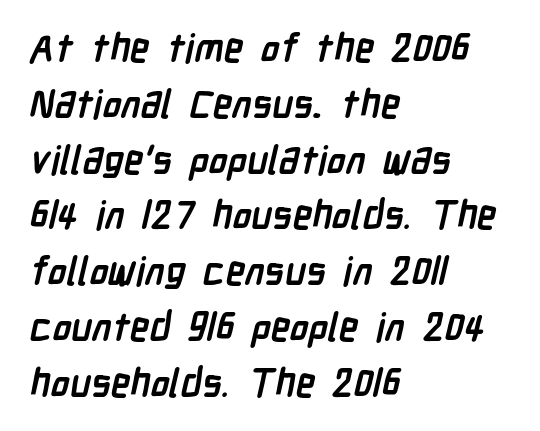
Varying glyph widths throughout — classic text-font behaviour. Descenders hang freely into open space. Does extra space separate the letters? No, they use regular spacing. The line-height multiplier appears to be the usual default. Stroke thickness is high; the sample reads as a true bold. The ragged edge is on the right, which tells us the setting is flush left.
